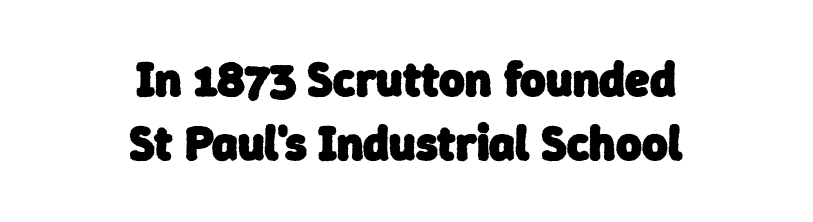
{"serif": "no", "bold": "yes", "weight": "heavy", "width": "normal", "stroke_contrast": "low", "x_height": "medium", "monospaced": "no", "underline": "no", "align": "center", "line_spacing": "normal", "line_spacing_ratio": 1.3, "letter_spacing": "normal", "letter_spacing_em": 0.0, "glyph_px": 49}
